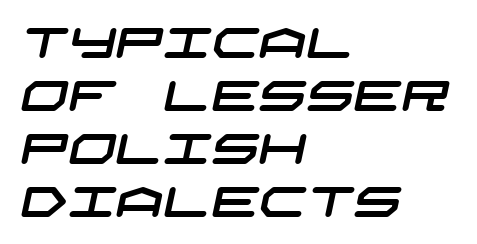
The image shows 42 px wide sans-serif type; set left-aligned, normal line spacing (1.26x), normal letter spacing, not underlined; low stroke contrast and a large x-height.
